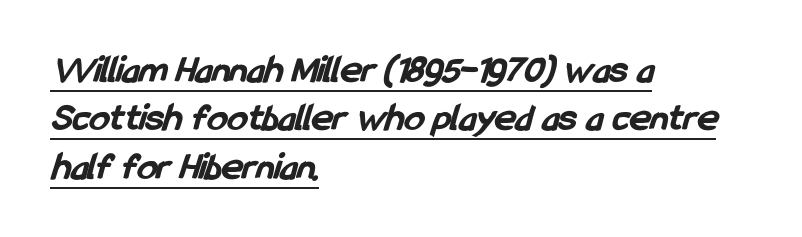
{"serif": "no", "bold": "yes", "weight": "bold", "width": "condensed", "stroke_contrast": "low", "x_height": "medium", "monospaced": "no", "underline": "yes", "align": "left", "line_spacing_ratio": 1.21, "letter_spacing": "normal", "letter_spacing_em": 0.0, "glyph_px": 40}
